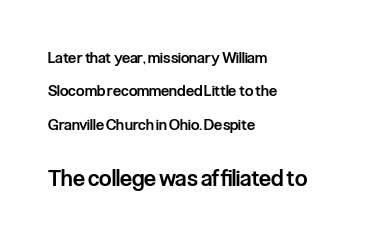
Every stem runs plumb, perpendicular to the baseline. A clean baseline with only descenders dipping below it. There is no visible air inserted between adjacent glyphs. In terms of leading, this rendering errs on the spacious side. The rendering uses a semibold face; strokes are thickened but not to full bold.
